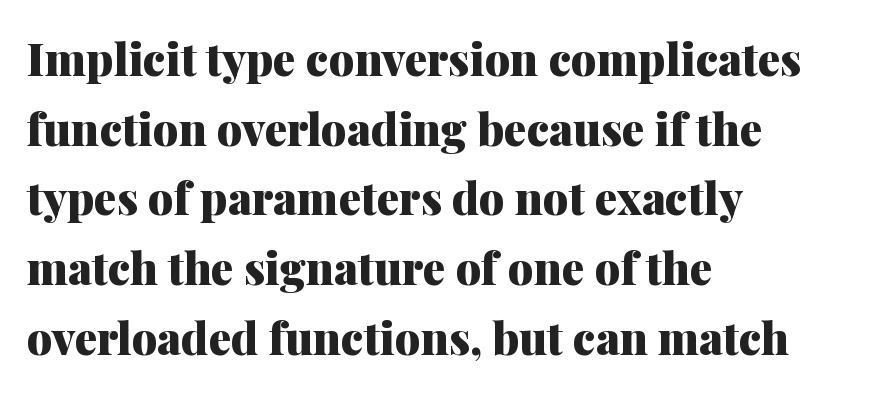
Q: Is the text bold? A: Yes.
Q: Is the text italic (slanted)? A: No, it is upright.
Q: Is the typeface a serif or a sans-serif typeface? A: Serif.
Q: Is the text underlined? A: No.
Q: How is the paragraph aligned? A: Left-aligned.
Q: Is the spacing between letters normal or unusually wide? A: Normal.
Q: Is the spacing between lines tight, normal or loose? A: Normal.
Q: Width (condensed, normal, or wide)? A: Normal.
Q: Stroke contrast? A: Medium.
Q: x-height? A: Medium.
Q: Monospaced? A: No.
